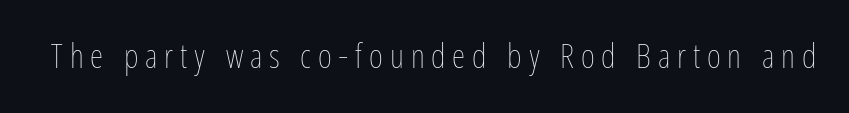
The image shows 34 px thin, condensed type, upright; set unusually wide letter spacing (+0.2 em), not underlined; low stroke contrast and a medium x-height.
